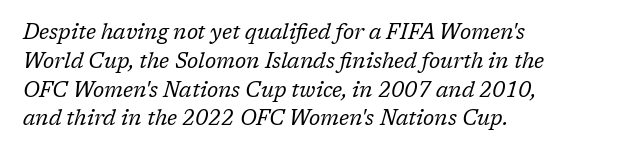
Check under the words: just untouched page. A student would call this left alignment; a typographer would say flush left, rag right. Honestly, the row spacing looks completely unremarkable. Look at the tracking — it's just the regular setting, nothing added. The letterforms sit at book weight or below. The lettering tilts uniformly, giving the passage an italic look.
